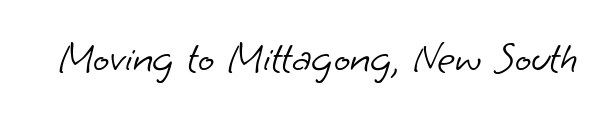
Type style note: lacks serifs. Proportional: the letters do not fall into vertical columns. Is the letter spacing exaggerated? No — it looks like the ordinary default. Caption: face not bold, strokes unweighted. The gap between lines stays unmarked.
